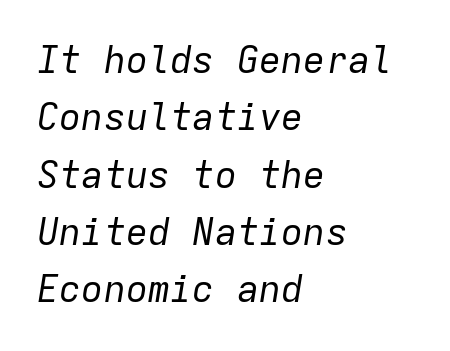
How are the letters spaced? Ordinarily, with no added tracking. The vertical gap from one line to the next is medium. The face used here has a pronounced slope to its letters. Fixed-width glyphs throughout — classic coding-font behaviour.
